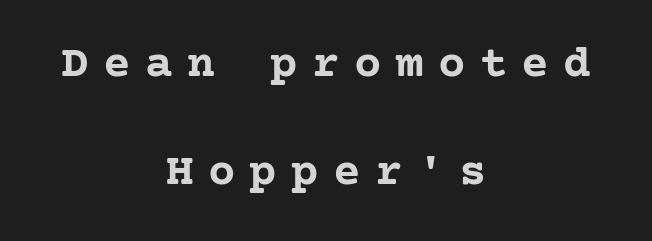
The text block is weighted toward neither margin, spreading evenly from the middle. In terms of leading, this rendering errs on the spacious side. Note: serifs present on the glyphs. The sample has been set heavy, in full bold.
